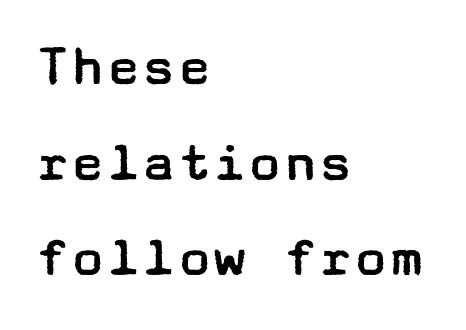
Q: Is the text bold? A: No.
Q: Is the text italic (slanted)? A: No, it is upright.
Q: Is the typeface a serif or a sans-serif typeface? A: Sans-serif.
Q: Is the text underlined? A: No.
Q: How is the paragraph aligned? A: Left-aligned.
Q: Is the spacing between letters normal or unusually wide? A: Normal.
Q: Is the spacing between lines tight, normal or loose? A: Normal.
Q: Width (condensed, normal, or wide)? A: Wide.
Q: Stroke contrast? A: Low.
Q: x-height? A: Medium.
